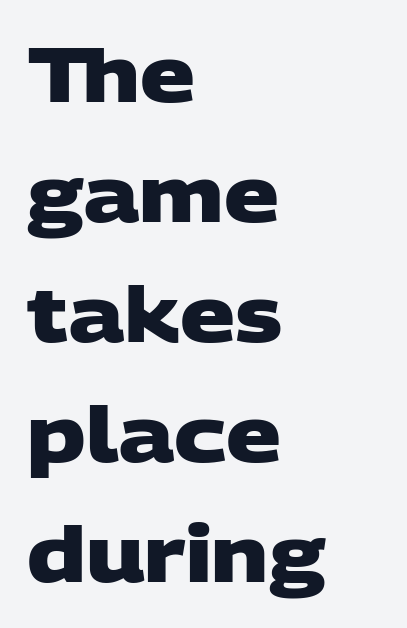
{"serif": "no", "bold": "yes", "weight": "heavy", "width": "wide", "stroke_contrast": "low", "x_height": "large", "monospaced": "no", "underline": "no", "align": "left", "line_spacing": "normal", "line_spacing_ratio": 1.56, "letter_spacing": "normal", "letter_spacing_em": 0.0, "glyph_px": 77}
